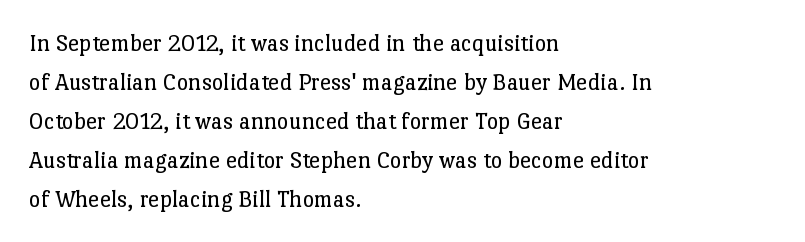
Q: Is the text bold? A: No.
Q: Is the text italic (slanted)? A: No, it is upright.
Q: Is the text underlined? A: No.
Q: How is the paragraph aligned? A: Left-aligned.
Q: Is the spacing between letters normal or unusually wide? A: Normal.
Q: Is the spacing between lines tight, normal or loose? A: Normal.
